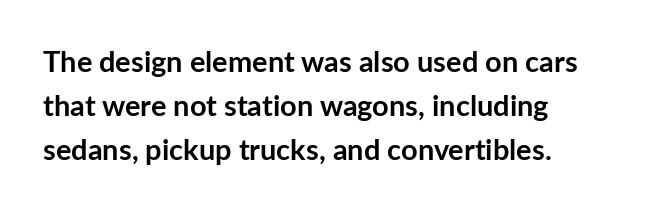
The image shows 29 px semibold sans-serif type, upright; set normal line spacing (1.51x), normal letter spacing, not underlined; low stroke contrast and a medium x-height.
